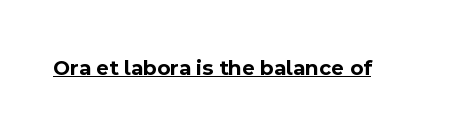
{"italic": "no", "bold": "yes", "underline": "yes", "letter_spacing": "normal", "letter_spacing_em": 0.0, "glyph_px": 22}
